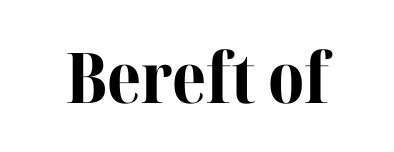
The image shows 70 px bold serif type, upright; set normal letter spacing, not underlined; medium stroke contrast and a medium x-height.
